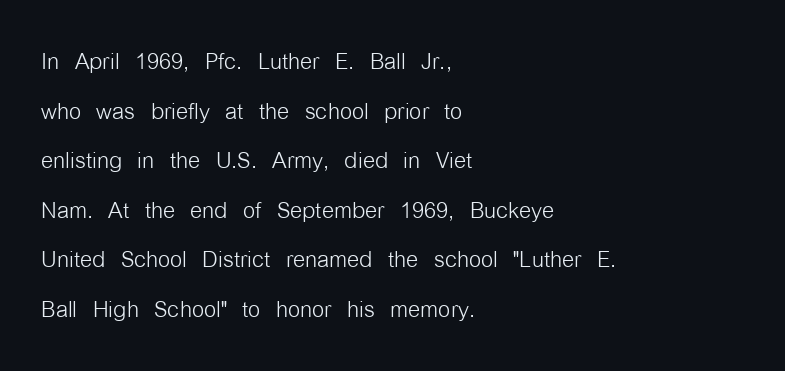
The image shows 31 px light, condensed sans-serif type, upright; set left-aligned, normal line spacing (1.6x), normal letter spacing, not underlined; low stroke contrast and a medium x-height.
